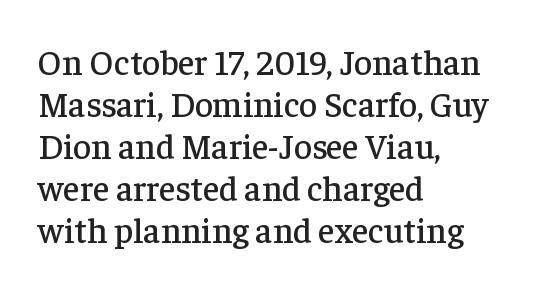
A typesetter would label this face a serif. Italic? Not at all — the glyphs are vertical. Do the characters align in a grid? No, the font is proportional. The passage shown has conventional tracking throughout. The text block is weighted toward the left margin, trailing off unevenly rightward.
